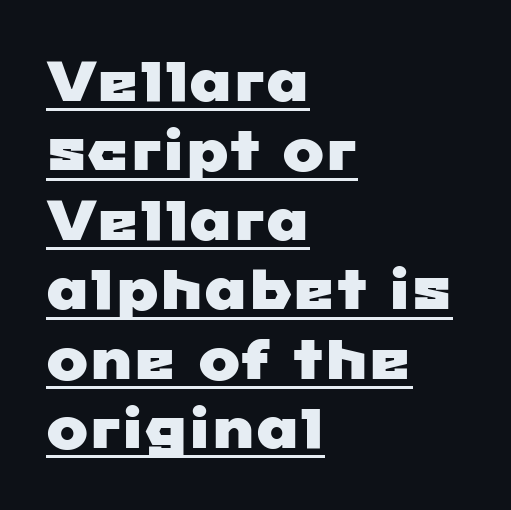
Like a heading marked for emphasis, these lines bear an underscore. Short note: letters normally spaced. Observe the absence of serifs on each vertical stroke in this sample. Here the designer chose a conventional face with non-uniform glyph widths. Left-aligned paragraph, ragged on the right.
